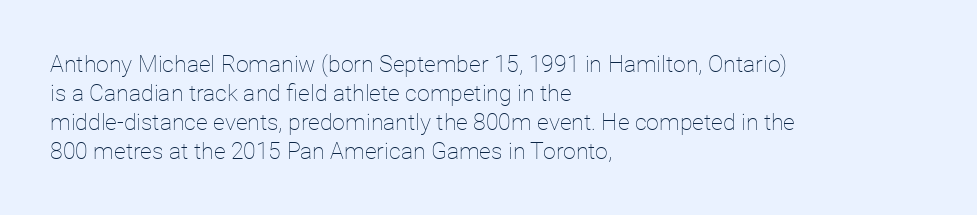
Q: Is the text bold? A: No.
Q: Is the text italic (slanted)? A: No, it is upright.
Q: Is the text underlined? A: No.
Q: How is the paragraph aligned? A: Left-aligned.
Q: Is the spacing between letters normal or unusually wide? A: Normal.
Q: Is the spacing between lines tight, normal or loose? A: Normal.
